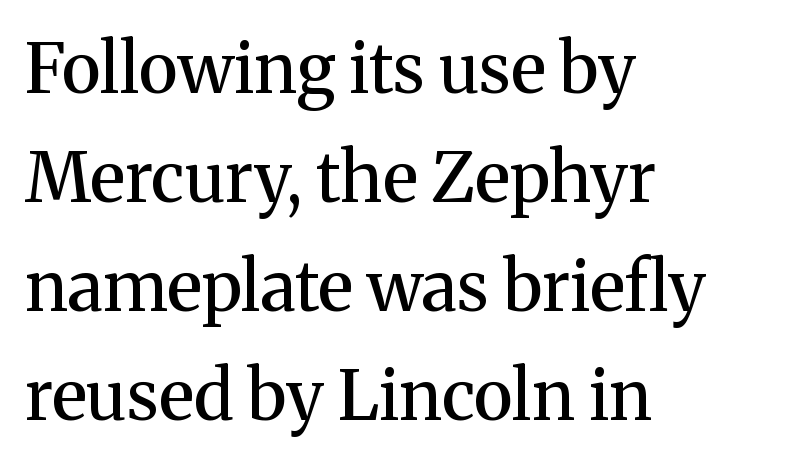
Q: Is the text bold? A: Semi-bold.
Q: Is the text italic (slanted)? A: No, it is upright.
Q: Is the typeface a serif or a sans-serif typeface? A: Serif.
Q: Is the text underlined? A: No.
Q: How is the paragraph aligned? A: Left-aligned.
Q: Is the spacing between letters normal or unusually wide? A: Normal.
Q: Is the spacing between lines tight, normal or loose? A: Normal.
Q: Width (condensed, normal, or wide)? A: Normal.
Q: Stroke contrast? A: Medium.
Q: x-height? A: Medium.
Q: Monospaced? A: No.
